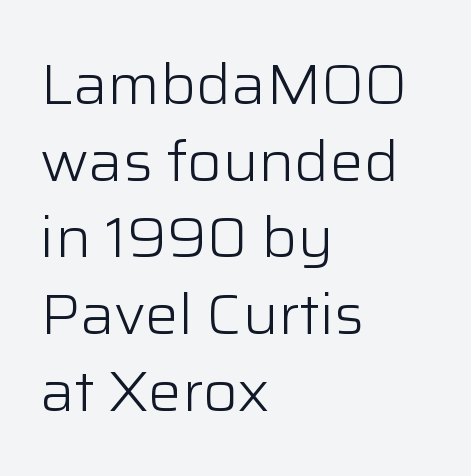
{"serif": "no", "italic": "no", "bold": "no", "weight": "light", "width": "normal", "stroke_contrast": "low", "x_height": "medium", "monospaced": "no", "underline": "no", "align": "left", "line_spacing": "normal", "line_spacing_ratio": 1.37, "letter_spacing": "normal", "letter_spacing_em": 0.0, "glyph_px": 56}
